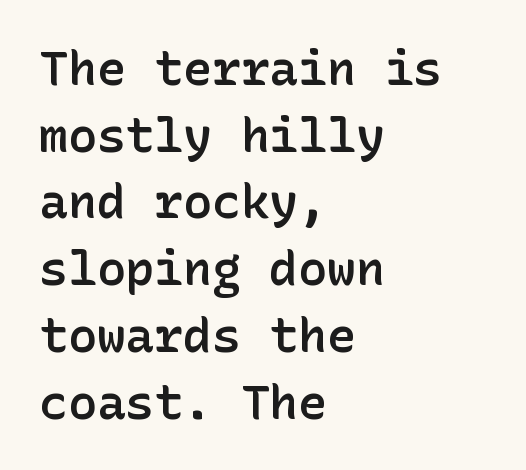
Q: Is the text bold? A: Semi-bold.
Q: Is the text italic (slanted)? A: No, it is upright.
Q: Is the typeface a serif or a sans-serif typeface? A: Sans-serif.
Q: Is the text underlined? A: No.
Q: How is the paragraph aligned? A: Left-aligned.
Q: Is the spacing between letters normal or unusually wide? A: Normal.
Q: Is the spacing between lines tight, normal or loose? A: Normal.
Q: Width (condensed, normal, or wide)? A: Normal.
Q: Stroke contrast? A: Low.
Q: x-height? A: Medium.
